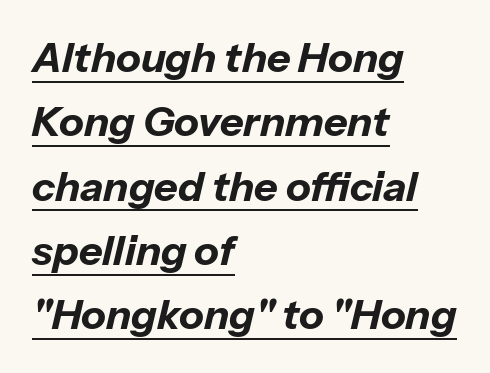
The image shows 41 px bold type, italic (leaning right); set left-aligned, normal line spacing (1.57x), normal letter spacing, underlined; low stroke contrast and a medium x-height.
